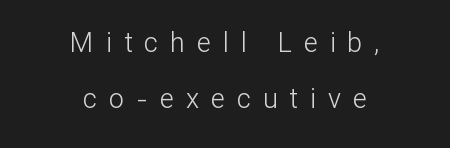
Q: Is the text bold? A: No.
Q: Is the text italic (slanted)? A: No, it is upright.
Q: Is the text underlined? A: No.
Q: How is the paragraph aligned? A: Centered.
Q: Is the spacing between letters normal or unusually wide? A: Unusually wide.
Q: Is the spacing between lines tight, normal or loose? A: Loose.
